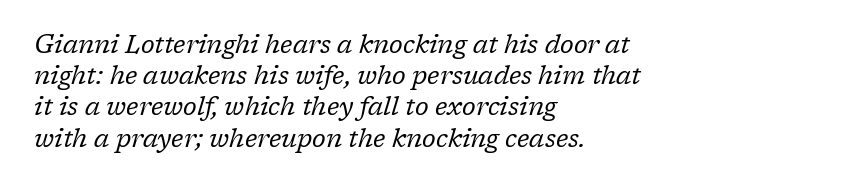
{"italic": "yes", "lean": "right", "slant_degrees": 17, "bold": "no", "underline": "no", "align": "left", "line_spacing": "normal", "line_spacing_ratio": 1.25, "letter_spacing": "normal", "letter_spacing_em": 0.0, "glyph_px": 25}
